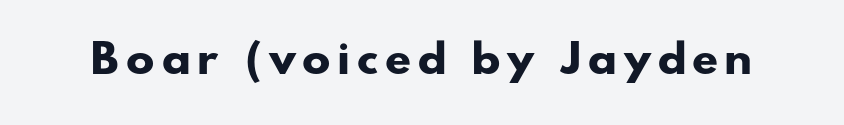
The image shows 38 px heavy, wide sans-serif type; set unusually wide letter spacing (+0.21 em), not underlined; low stroke contrast and a small x-height.
